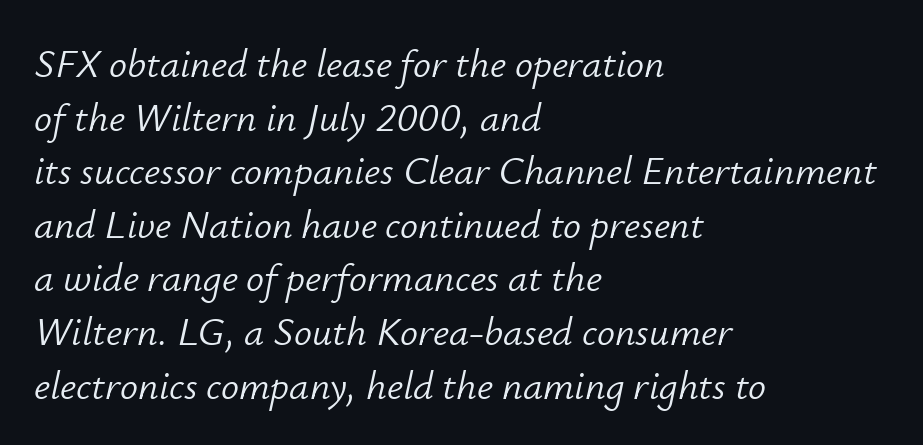
The image shows 40 px light type, italic (leaning right); set left-aligned, normal line spacing (1.34x), normal letter spacing, not underlined; low stroke contrast and a small x-height.
